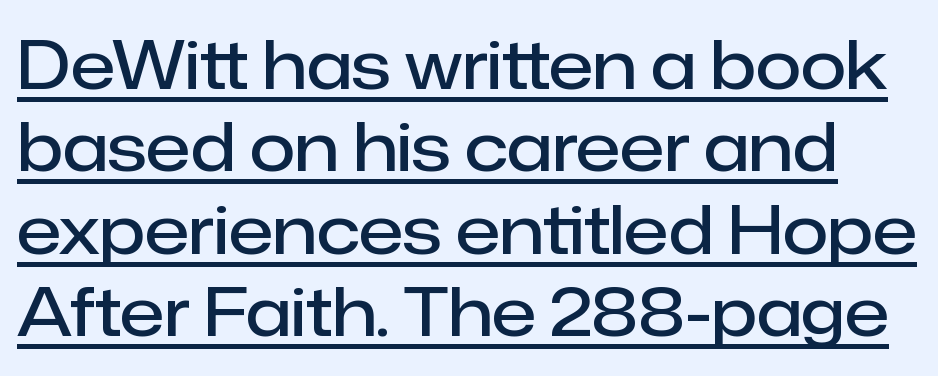
The rows are spaced the way most documents space them. Check the space under the baseline: a stroke is drawn there. Proportional: the letters do not fall into vertical columns. Posture: straight, roman, zero tilt.
